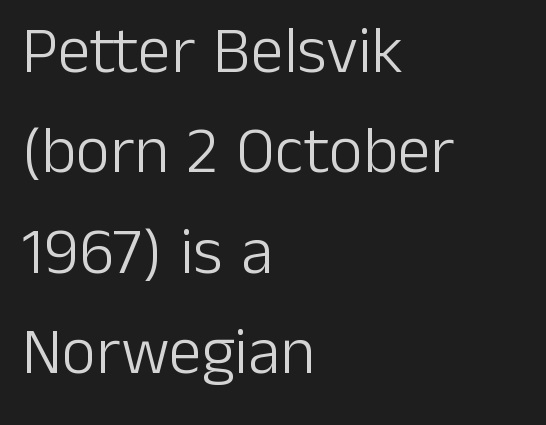
Caption: multi-line text, flush left, ragged right. Stems here are at most as thick as an everyday book face. Each letter's strokes conclude bluntly, with no projecting serifs. Summary of vertical rhythm: regular, with standard interline spacing.
